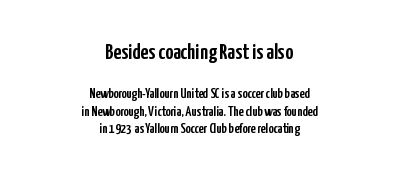
The image shows 22 px text type, upright; set centered, normal line spacing (1.25x), normal letter spacing, not underlined; the first (top) block is 1.57x larger.
